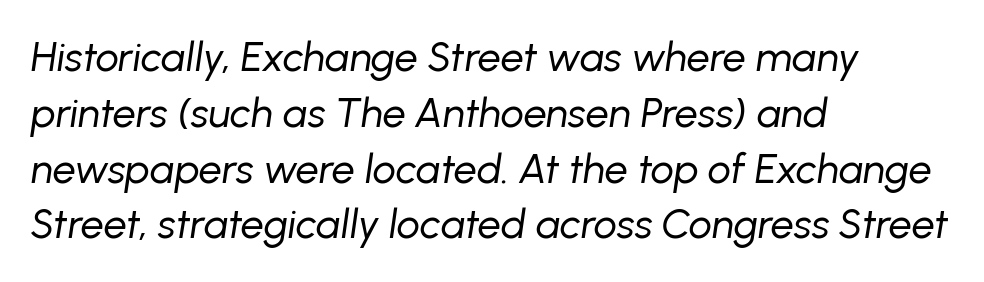
Is the stroke heavy? The answer is a plain regular-or-lighter. The typesetter chose a ragged-right arrangement here. Reading down the column, the eye jumps a familiar distance to each next line. Does extra space separate the letters? No, they use regular spacing. Any mark beneath the type? The region is blank. Is this a fixed-width face? No — the glyphs have proportional, varying widths.
